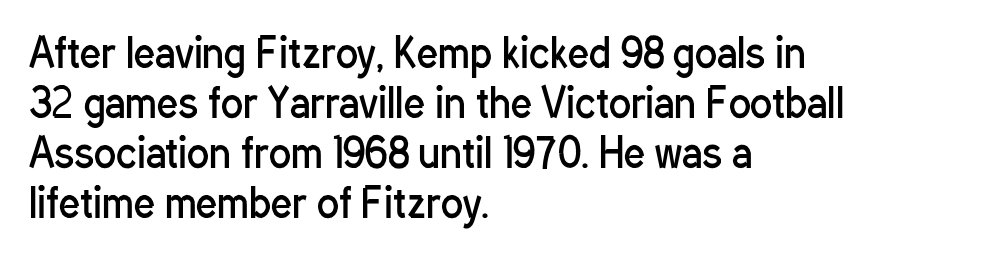
{"serif": "no", "italic": "no", "bold": "no", "weight": "regular", "width": "condensed", "stroke_contrast": "low", "x_height": "medium", "monospaced": "no", "underline": "no", "align": "left", "line_spacing_ratio": 1.22, "letter_spacing": "normal", "letter_spacing_em": 0.0, "glyph_px": 41}
